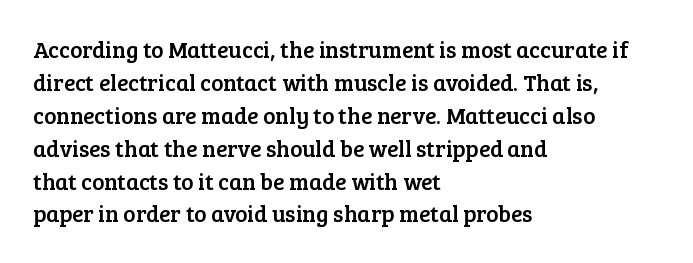
Plain, unruled lines of type. Letter spacing: default. Quick note: interline space is typical. Does the lettering tilt? It doesn't — this is upright. One-word summary of the alignment: left.
